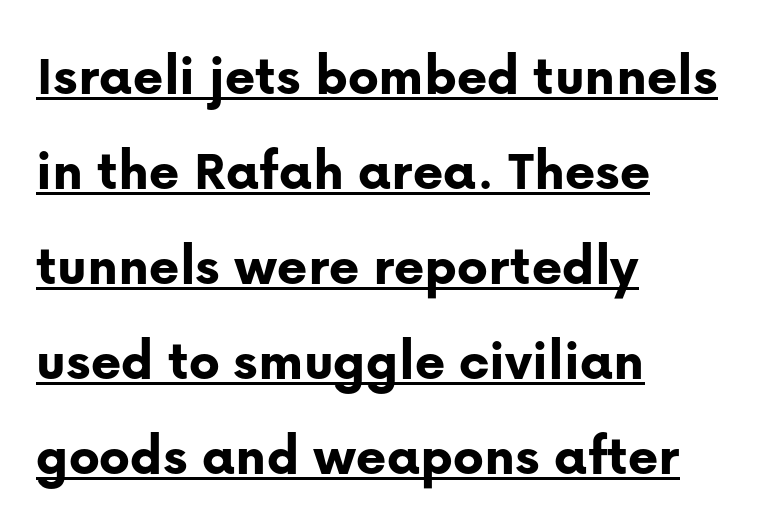
Q: Is the text bold? A: Yes.
Q: Is the text italic (slanted)? A: No, it is upright.
Q: Is the typeface a serif or a sans-serif typeface? A: Sans-serif.
Q: Is the text underlined? A: Yes.
Q: How is the paragraph aligned? A: Left-aligned.
Q: Is the spacing between letters normal or unusually wide? A: Normal.
Q: Is the spacing between lines tight, normal or loose? A: Normal.
Q: Width (condensed, normal, or wide)? A: Normal.
Q: Stroke contrast? A: Low.
Q: x-height? A: Medium.
Q: Monospaced? A: No.
